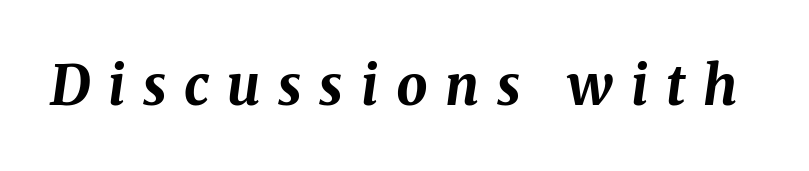
Here the designer chose a conventional face with non-uniform glyph widths. Slanted lettering throughout. Clear beneath every line of the passage. Inter-character spacing is expanded well beyond the font's built-in metrics. In terms of weight, the rendering is a true, heavy bold.
